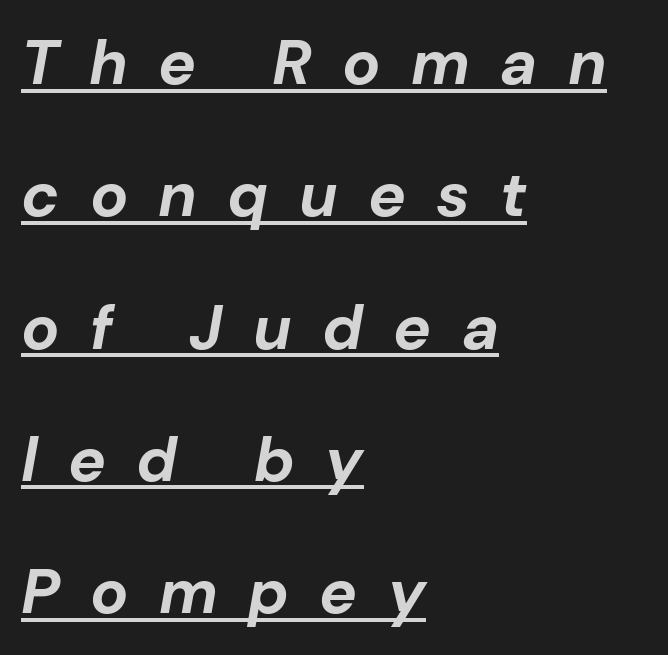
{"italic": "yes", "lean": "right", "slant_degrees": 10, "bold": "yes", "weight": "bold", "width": "normal", "stroke_contrast": "low", "x_height": "medium", "monospaced": "no", "underline": "yes", "align": "left", "line_spacing": "loose", "line_spacing_ratio": 2.1, "letter_spacing": "wide", "letter_spacing_em": 0.48, "glyph_px": 63}
